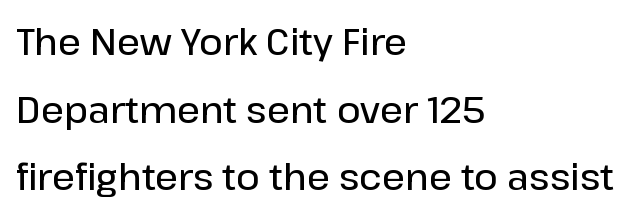
Q: Is the text bold? A: Semi-bold.
Q: Is the text italic (slanted)? A: No, it is upright.
Q: Is the typeface a serif or a sans-serif typeface? A: Sans-serif.
Q: Is the text underlined? A: No.
Q: How is the paragraph aligned? A: Left-aligned.
Q: Is the spacing between letters normal or unusually wide? A: Normal.
Q: Width (condensed, normal, or wide)? A: Normal.
Q: Stroke contrast? A: Low.
Q: x-height? A: Medium.
Q: Monospaced? A: No.
